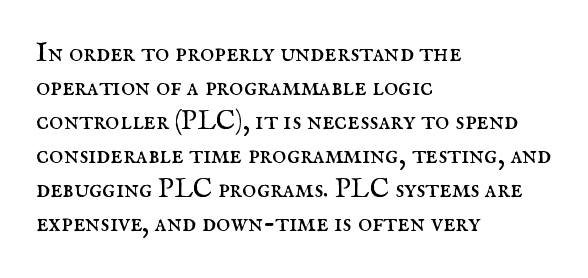
Vertically, the passage feels balanced, rows spaced as you'd expect. The strip under each line holds only bare page. Weight: in the light-to-regular range. Glyph-to-glyph distance matches everyday printed text.
